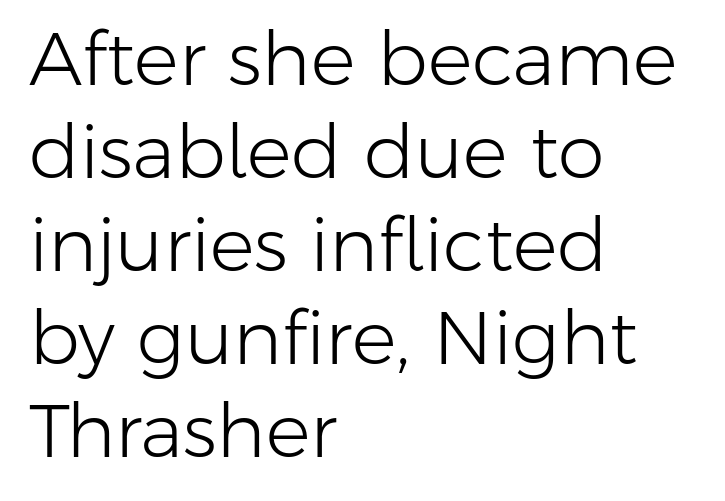
Q: Is the text bold? A: No.
Q: Is the text italic (slanted)? A: No, it is upright.
Q: Is the typeface a serif or a sans-serif typeface? A: Sans-serif.
Q: Is the text underlined? A: No.
Q: How is the paragraph aligned? A: Left-aligned.
Q: Is the spacing between letters normal or unusually wide? A: Normal.
Q: Width (condensed, normal, or wide)? A: Normal.
Q: Stroke contrast? A: Low.
Q: x-height? A: Medium.
Q: Monospaced? A: No.
